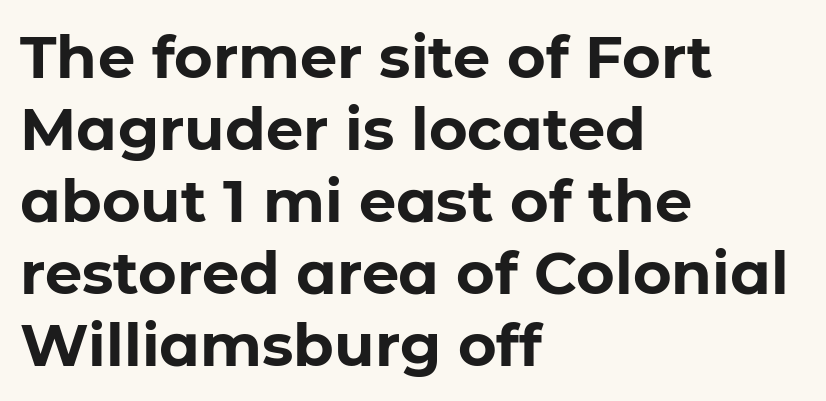
This rendering features lettering with no underline. Check where the strokes stop: nothing finishes them off — pure sans. Typesetter's note: full bold, strokes at maximum text heaviness. These lines are rendered in a variable-pitch font. Does extra space separate the letters? No, they use regular spacing.
